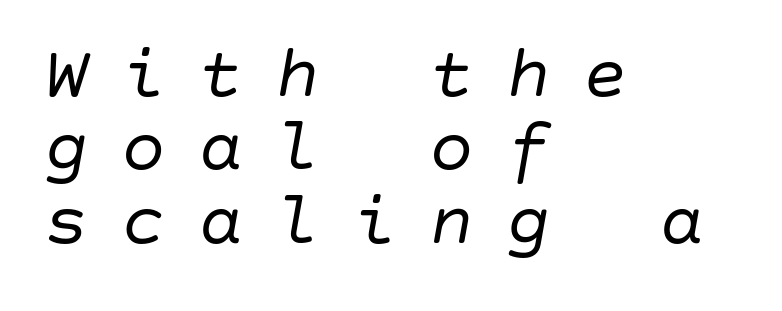
The image shows 74 px regular-weight type, italic (leaning right); set left-aligned, tight line spacing (0.99x), unusually wide letter spacing (+0.44 em), not underlined; low stroke contrast and a large x-height.
